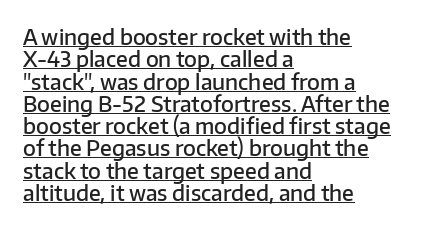
{"italic": "no", "bold": "semi", "underline": "yes", "align": "left", "line_spacing": "tight", "line_spacing_ratio": 1.06, "letter_spacing": "normal", "letter_spacing_em": 0.0, "glyph_px": 21}
